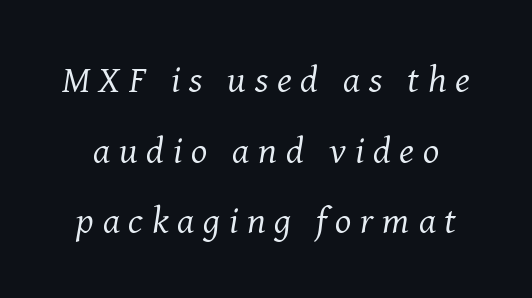
{"serif": "yes", "italic": "yes", "lean": "right", "slant_degrees": 8, "bold": "no", "weight": "regular", "width": "normal", "stroke_contrast": "medium", "x_height": "medium", "monospaced": "no", "underline": "no", "line_spacing_ratio": 1.86, "letter_spacing": "wide", "letter_spacing_em": 0.23, "glyph_px": 38}
